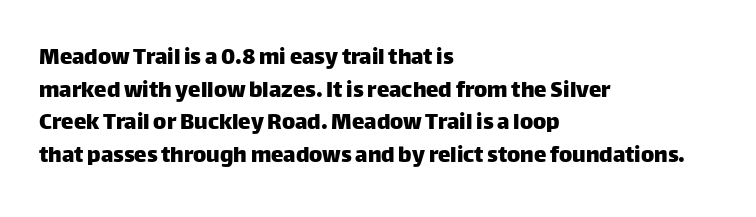
The tracking reads as untouched default to a designer's eye. Has an underline been added? It has not. Where is the straight margin? On the left. A typesetter would call this leading conventional body-copy spacing.
